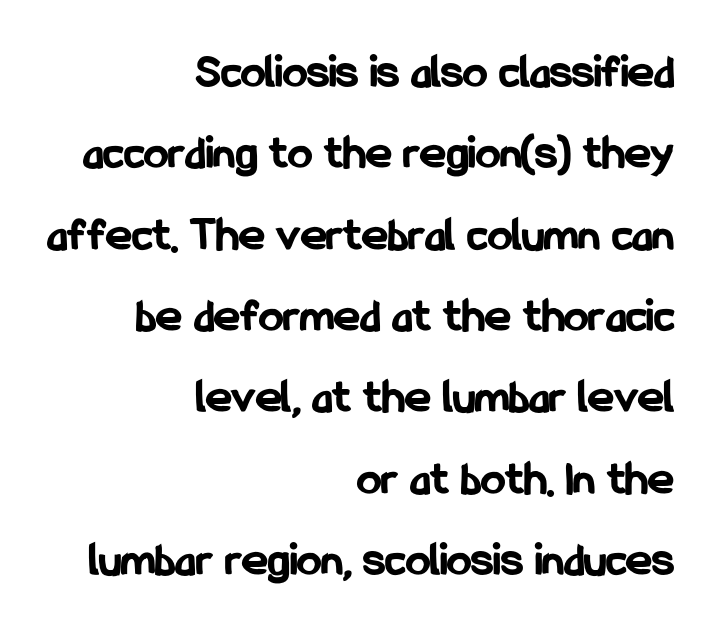
Nobody touched the tracking dial on this one. A sans-serif font was chosen for this passage. Upright lettering throughout. Caption: bold face, heavy strokes. The baseline area is clear.
